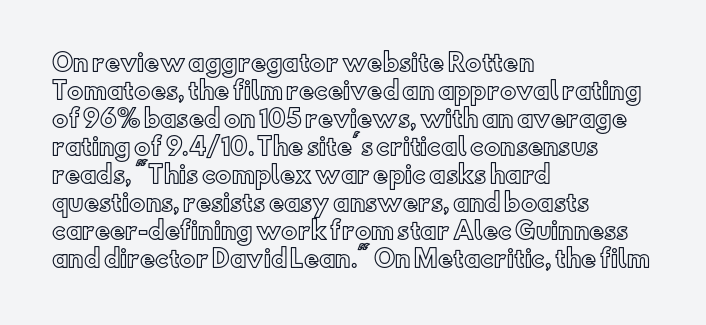
Q: Is the text italic (slanted)? A: No, it is upright.
Q: Is the text underlined? A: No.
Q: How is the paragraph aligned? A: Left-aligned.
Q: Is the spacing between letters normal or unusually wide? A: Normal.
